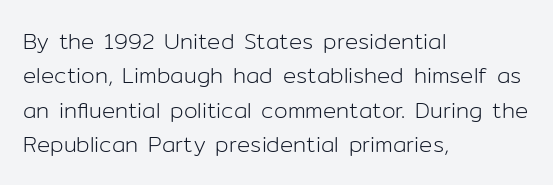
{"italic": "no", "bold": "no", "underline": "no", "align": "left", "line_spacing": "normal", "line_spacing_ratio": 1.56, "letter_spacing": "normal", "letter_spacing_em": 0.0, "glyph_px": 22}
